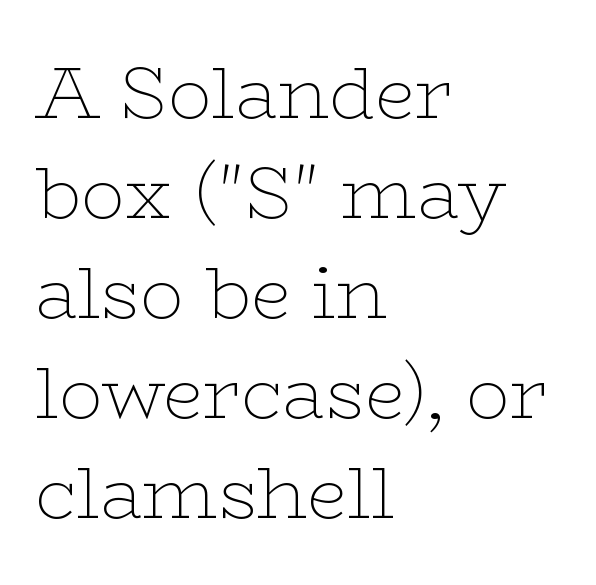
Reading down the column, the eye jumps a familiar distance to each next line. A typesetter would call this proportional, since set widths differ per character. Heft: none added — not bold. Letters rest on an invisible, unmarked baseline. Is the letter spacing exaggerated? No — it looks like the ordinary default.
